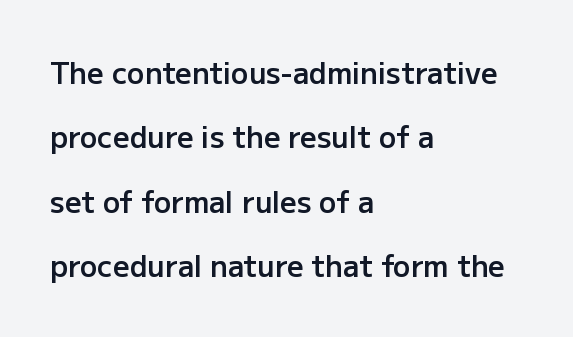
Q: Is the text bold? A: Semi-bold.
Q: Is the text italic (slanted)? A: No, it is upright.
Q: Is the typeface a serif or a sans-serif typeface? A: Sans-serif.
Q: Is the text underlined? A: No.
Q: How is the paragraph aligned? A: Left-aligned.
Q: Is the spacing between letters normal or unusually wide? A: Normal.
Q: Is the spacing between lines tight, normal or loose? A: Loose.
Q: Width (condensed, normal, or wide)? A: Normal.
Q: Stroke contrast? A: Low.
Q: x-height? A: Medium.
Q: Monospaced? A: No.
